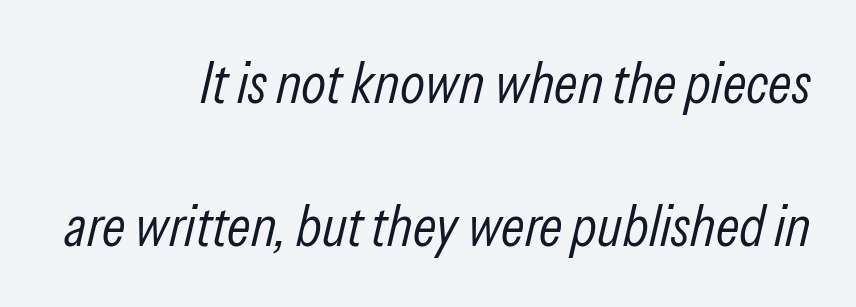
Notice how the passage keeps a crisp vertical edge on the right only. This reads as an unemphasized weight, regular at the heaviest. Rendered with sloped, italic letterforms. Does extra space separate the letters? No, they use regular spacing. Does the leading feel generous? Absolutely, it's lavish.
